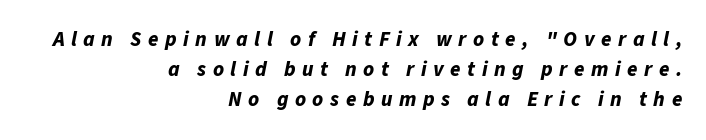
Q: Is the text bold? A: Yes.
Q: Is the text italic (slanted)? A: Yes, it leans right by about 11 degrees.
Q: Is the text underlined? A: No.
Q: How is the paragraph aligned? A: Right-aligned.
Q: Is the spacing between letters normal or unusually wide? A: Unusually wide.
Q: Is the spacing between lines tight, normal or loose? A: Normal.
